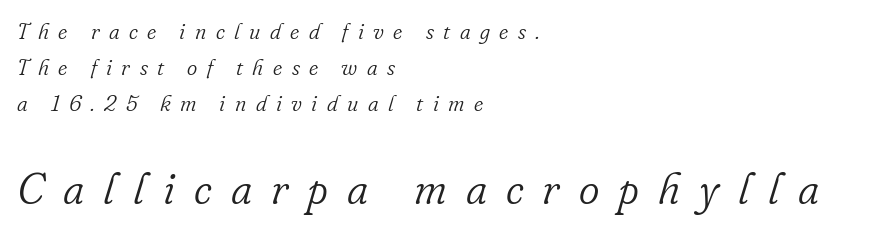
{"serif": "yes", "italic": "yes", "lean": "right", "slant_degrees": 16, "bold": "no", "weight": "light", "width": "normal", "stroke_contrast": "low", "x_height": "small", "monospaced": "no", "underline": "no", "align": "left", "line_spacing": "normal", "line_spacing_ratio": 1.63, "letter_spacing": "wide", "letter_spacing_em": 0.43, "larger_block": "second", "size_ratio": 2.0, "glyph_px": 44}
